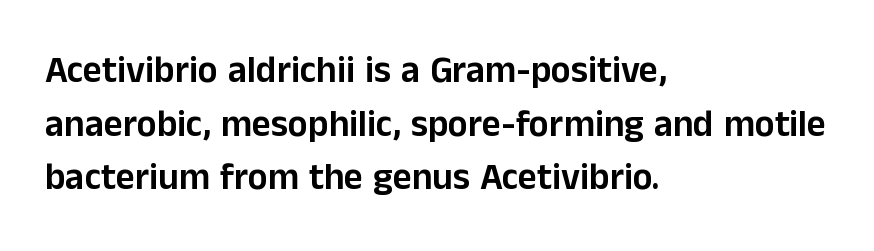
The image shows 37 px sans-serif type, upright; set left-aligned, normal line spacing (1.45x), normal letter spacing, not underlined; low stroke contrast and a medium x-height.
